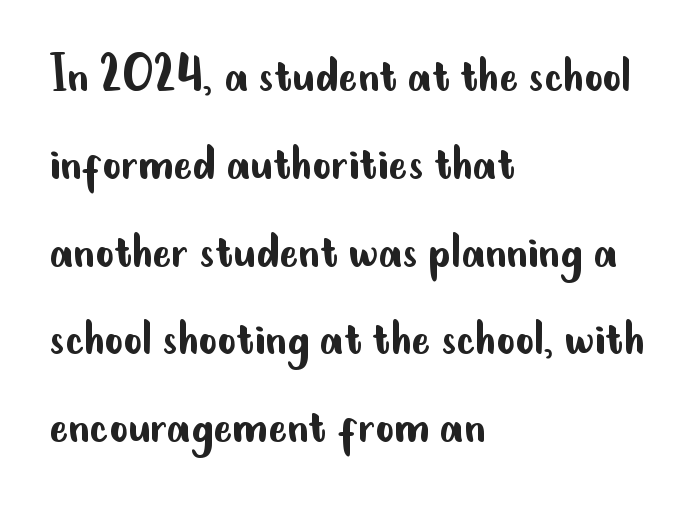
Q: Is the text bold? A: No.
Q: Is the text italic (slanted)? A: No, it is upright.
Q: Is the typeface a serif or a sans-serif typeface? A: Sans-serif.
Q: Is the text underlined? A: No.
Q: How is the paragraph aligned? A: Left-aligned.
Q: Is the spacing between letters normal or unusually wide? A: Normal.
Q: Is the spacing between lines tight, normal or loose? A: Normal.
Q: Width (condensed, normal, or wide)? A: Condensed.
Q: Stroke contrast? A: Low.
Q: x-height? A: Small.
Q: Monospaced? A: No.
